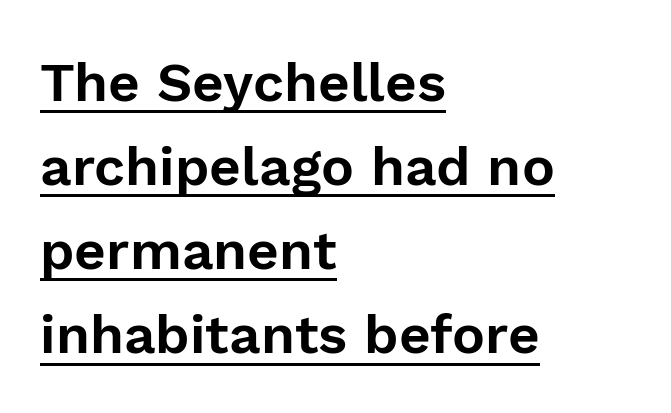
Q: Is the text italic (slanted)? A: No, it is upright.
Q: Is the typeface a serif or a sans-serif typeface? A: Sans-serif.
Q: Is the text underlined? A: Yes.
Q: How is the paragraph aligned? A: Left-aligned.
Q: Is the spacing between letters normal or unusually wide? A: Normal.
Q: Is the spacing between lines tight, normal or loose? A: Normal.
Q: Width (condensed, normal, or wide)? A: Normal.
Q: Stroke contrast? A: Low.
Q: x-height? A: Medium.
Q: Monospaced? A: No.
